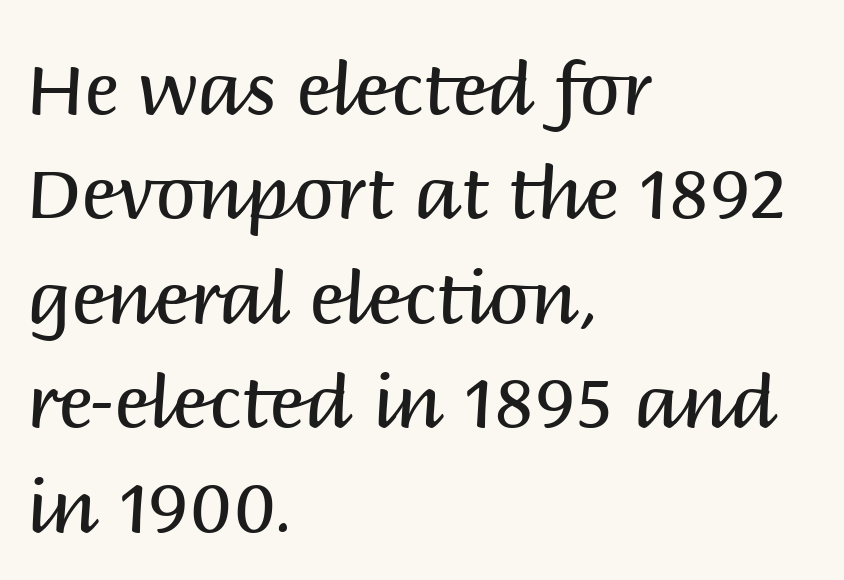
Visually the block forms a straight wall on the left and a jagged coastline on the right. Caption: face not bold, strokes unweighted. Grotesque or geometric, the face here clearly has no serifs.
